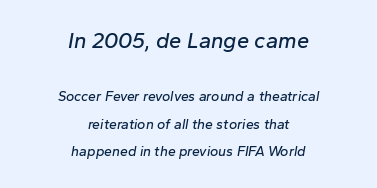
The image shows 22 px text type, italic (leaning right); set centered, loose line spacing (1.95x), normal letter spacing, not underlined; the first (top) block is 1.57x larger.
